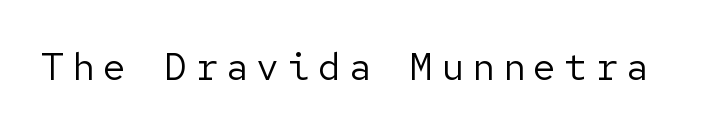
The image shows 38 px regular-weight sans-serif type, upright; set unusually wide letter spacing (+0.21 em), not underlined; low stroke contrast and a medium x-height.
